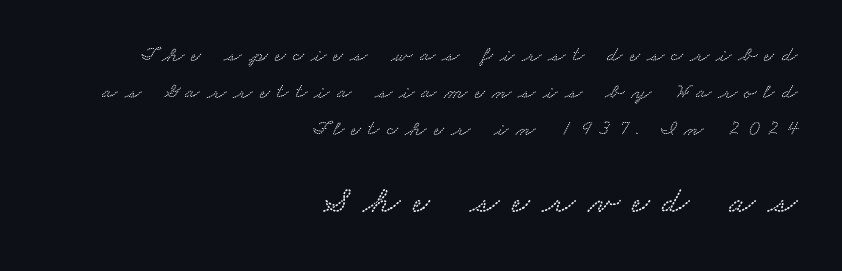
The image shows 38 px wide type; set right-aligned, normal line spacing (1.68x), unusually wide letter spacing (+0.33 em), not underlined; the second (bottom) block is 1.73x larger; low stroke contrast and a small x-height.
